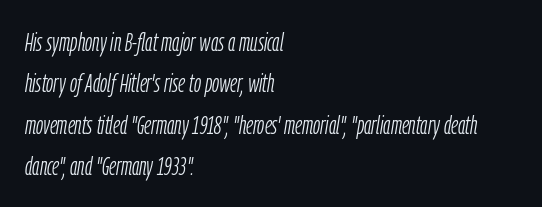
The image shows 26 px text type, italic (leaning right); set left-aligned, normal line spacing (1.59x), normal letter spacing, not underlined.
